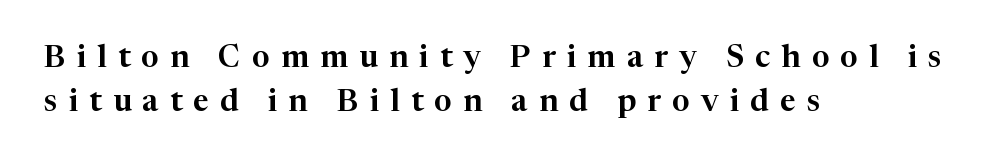
Q: Is the text italic (slanted)? A: No, it is upright.
Q: Is the typeface a serif or a sans-serif typeface? A: Serif.
Q: Is the text underlined? A: No.
Q: How is the paragraph aligned? A: Left-aligned.
Q: Is the spacing between letters normal or unusually wide? A: Unusually wide.
Q: Is the spacing between lines tight, normal or loose? A: Normal.
Q: Width (condensed, normal, or wide)? A: Normal.
Q: Stroke contrast? A: High.
Q: x-height? A: Medium.
Q: Monospaced? A: No.
